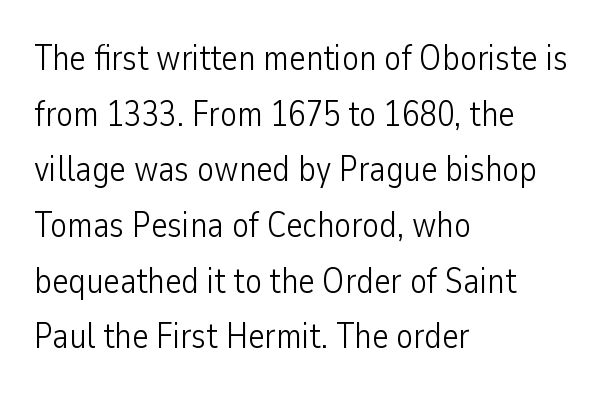
This sample is left-justified, so line endings fall wherever the words run out. This sample has the flowing, uneven cadence of proportional lettering. Each row of text sits above clean, open space. Nothing unusual about the tracking: characters are spaced as the font intends. Unlike a traditional serif, this face leaves its strokes unadorned.
